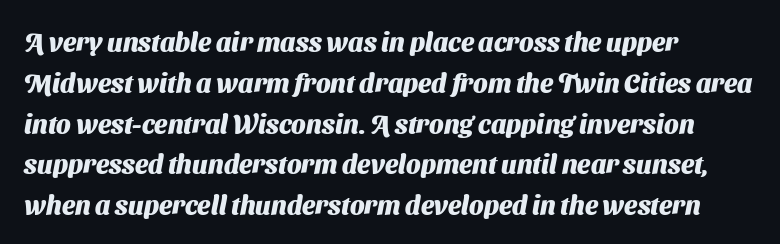
The image shows 26 px bold type; set left-aligned, normal line spacing (1.57x), normal letter spacing, not underlined.
